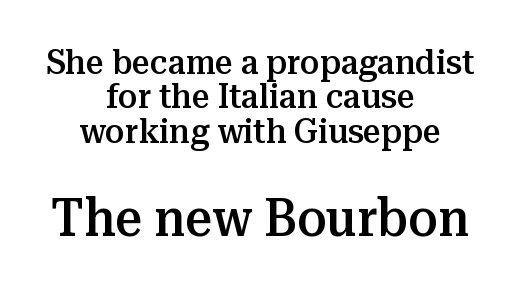
{"serif": "yes", "italic": "no", "bold": "semi", "weight": "semibold", "width": "normal", "stroke_contrast": "medium", "x_height": "medium", "monospaced": "no", "underline": "no", "align": "center", "line_spacing": "tight", "line_spacing_ratio": 0.98, "letter_spacing": "normal", "letter_spacing_em": 0.0, "larger_block": "second", "size_ratio": 1.51, "glyph_px": 53}
